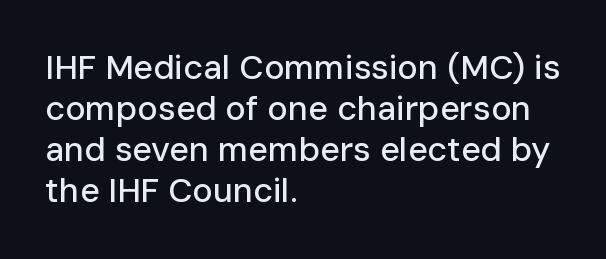
The image shows 34 px sans-serif type, upright; set left-aligned, line spacing 1.21x, normal letter spacing, not underlined; low stroke contrast and a medium x-height.
